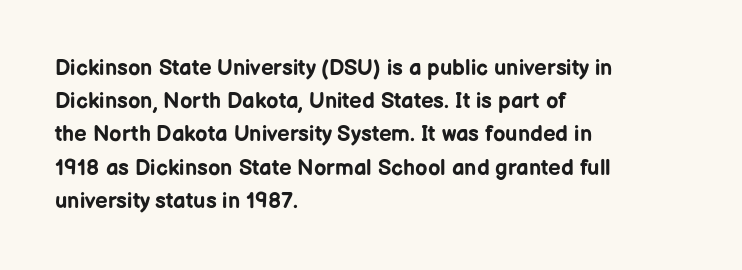
The image shows 22 px bold type, upright; set left-aligned, normal line spacing (1.51x), normal letter spacing, not underlined.
